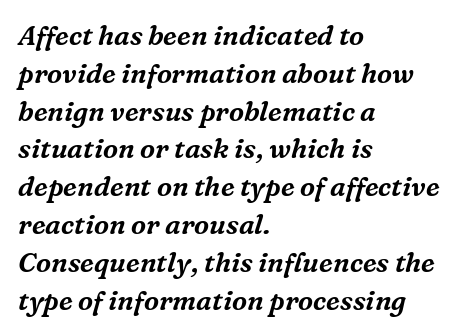
The text carries the slant typical of an italic or oblique font. Alignment: flush left. These lines keep a tight, regular rhythm from letter to letter. The words here are not underlined. Baseline-to-baseline distance is the conventional proportion of letter height.
